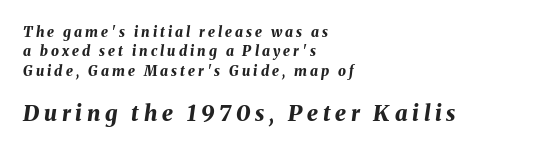
The image shows 22 px bold type, italic (leaning right); set left-aligned, normal line spacing (1.39x), unusually wide letter spacing (+0.22 em), not underlined; the second (bottom) block is 1.57x larger.
